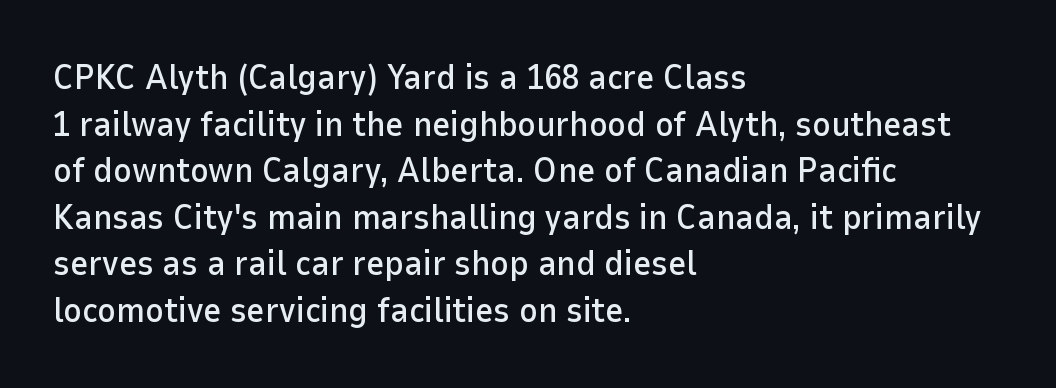
{"serif": "no", "italic": "no", "width": "normal", "stroke_contrast": "low", "x_height": "medium", "monospaced": "no", "underline": "no", "align": "left", "line_spacing": "normal", "line_spacing_ratio": 1.33, "letter_spacing": "normal", "letter_spacing_em": 0.0, "glyph_px": 35}
